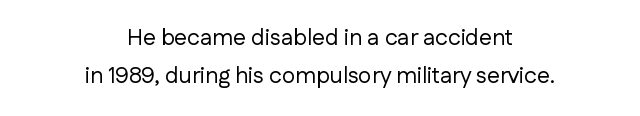
{"italic": "no", "bold": "no", "underline": "no", "align": "center", "line_spacing": "normal", "line_spacing_ratio": 1.67, "letter_spacing": "normal", "letter_spacing_em": 0.0, "glyph_px": 23}
